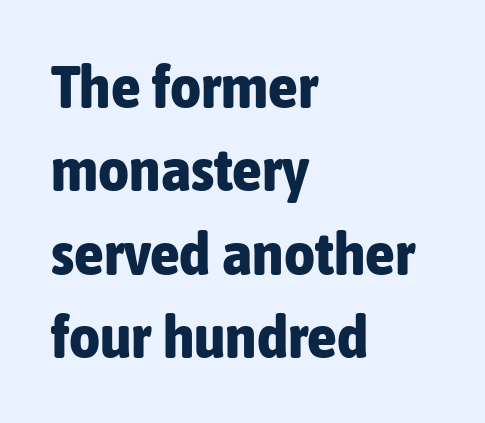
Q: Is the text bold? A: Yes.
Q: Is the text italic (slanted)? A: No, it is upright.
Q: Is the typeface a serif or a sans-serif typeface? A: Sans-serif.
Q: Is the text underlined? A: No.
Q: How is the paragraph aligned? A: Left-aligned.
Q: Is the spacing between letters normal or unusually wide? A: Normal.
Q: Is the spacing between lines tight, normal or loose? A: Normal.
Q: Width (condensed, normal, or wide)? A: Condensed.
Q: Stroke contrast? A: Low.
Q: x-height? A: Medium.
Q: Monospaced? A: No.
